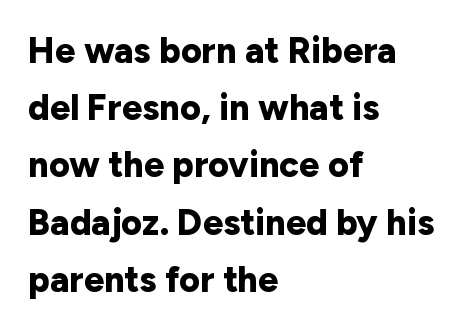
Letterform terminals end flat and unadorned throughout the passage. The axis of the letterforms is exactly vertical. The gap between lines stays unmarked. Horizontal bands of white between lines are of average thickness. A classic flush-left, rag-right setting is used for this passage.
